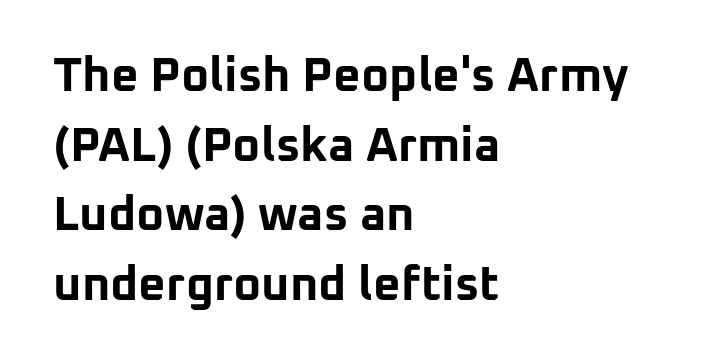
All the whitespace from short lines collects on the right. Is this a fixed-width face? No — the glyphs have proportional, varying widths. The designer left line spacing at the default. The glyphs are unaccompanied by any horizontal stroke below them. The passage shown is typeset with a sans-serif family. Each word holds together tightly as a unit, with standard inter-letter gaps.
